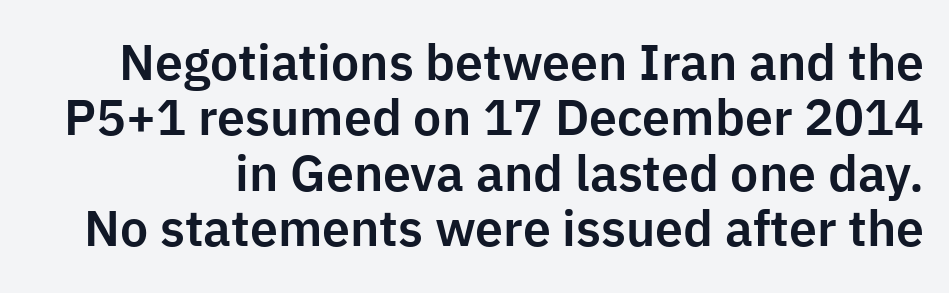
Q: Is the text italic (slanted)? A: No, it is upright.
Q: Is the typeface a serif or a sans-serif typeface? A: Sans-serif.
Q: Is the text underlined? A: No.
Q: Is the spacing between letters normal or unusually wide? A: Normal.
Q: Is the spacing between lines tight, normal or loose? A: Tight.
Q: Width (condensed, normal, or wide)? A: Normal.
Q: Stroke contrast? A: Low.
Q: x-height? A: Medium.
Q: Monospaced? A: No.
